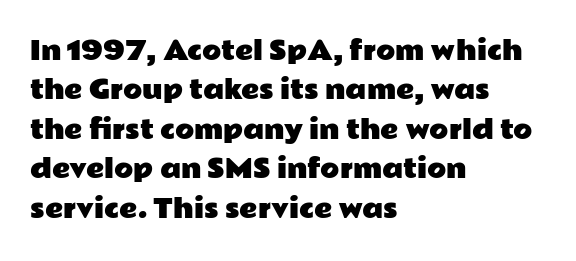
{"italic": "no", "underline": "no", "align": "left", "line_spacing": "normal", "line_spacing_ratio": 1.58, "letter_spacing": "normal", "letter_spacing_em": 0.0, "glyph_px": 25}
